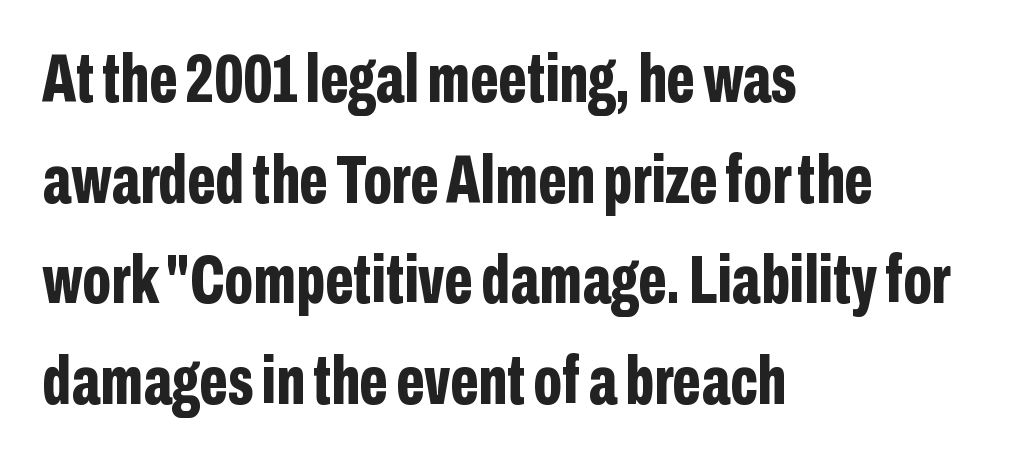
Q: Is the text bold? A: Yes.
Q: Is the text italic (slanted)? A: No, it is upright.
Q: Is the typeface a serif or a sans-serif typeface? A: Sans-serif.
Q: Is the text underlined? A: No.
Q: How is the paragraph aligned? A: Left-aligned.
Q: Is the spacing between letters normal or unusually wide? A: Normal.
Q: Is the spacing between lines tight, normal or loose? A: Normal.
Q: Width (condensed, normal, or wide)? A: Condensed.
Q: Stroke contrast? A: Low.
Q: x-height? A: Medium.
Q: Monospaced? A: No.
